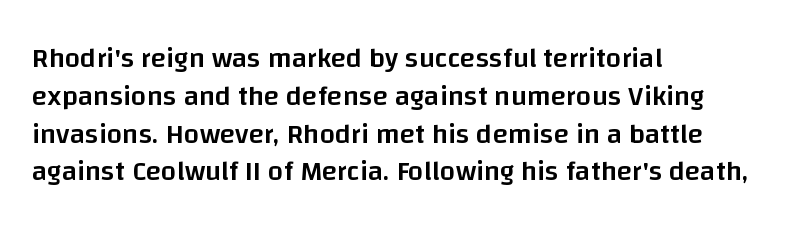
Q: Is the text bold? A: Semi-bold.
Q: Is the text italic (slanted)? A: No, it is upright.
Q: Is the typeface a serif or a sans-serif typeface? A: Sans-serif.
Q: Is the text underlined? A: No.
Q: How is the paragraph aligned? A: Left-aligned.
Q: Is the spacing between letters normal or unusually wide? A: Normal.
Q: Is the spacing between lines tight, normal or loose? A: Normal.
Q: Width (condensed, normal, or wide)? A: Normal.
Q: Stroke contrast? A: Low.
Q: x-height? A: Large.
Q: Monospaced? A: No.
